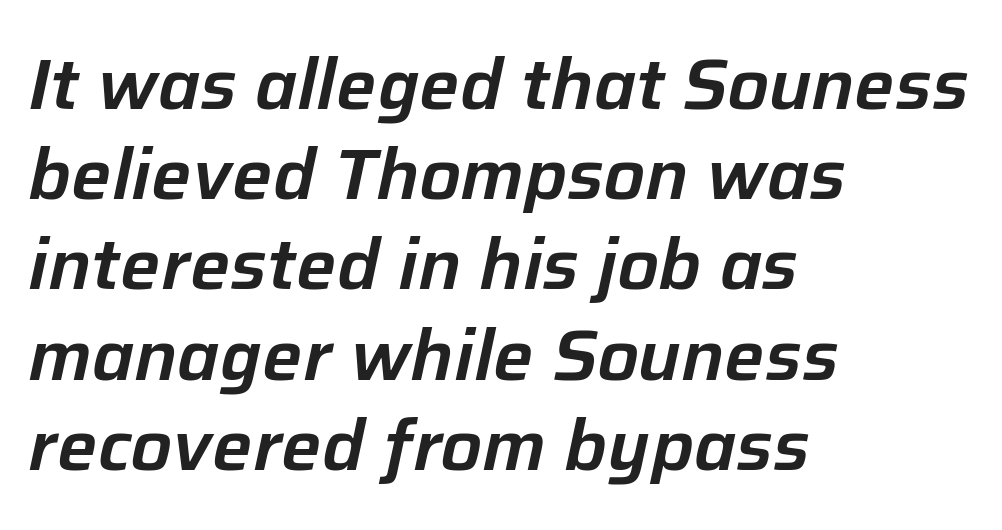
The image shows 71 px text type, italic (leaning right); set left-aligned, normal line spacing (1.27x), normal letter spacing, not underlined; low stroke contrast and a medium x-height.
